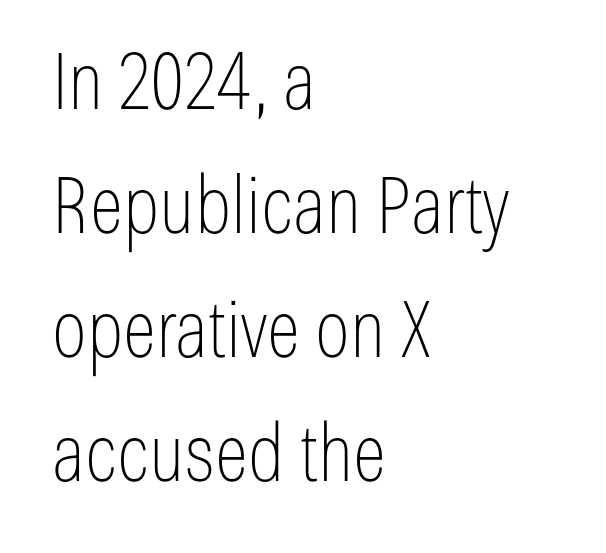
I'd call this a sans setting — the letters go barefoot. Stem width sits at or under what a default text font uses. The letterforms sit shoulder to shoulder at normal distance. Notice how the stems are strictly vertical — no italics here. Clear beneath every line of the passage. Vertically, the passage feels balanced, rows spaced as you'd expect.
